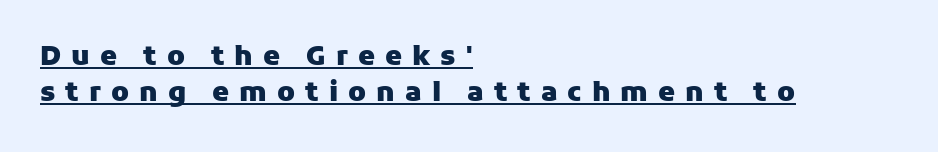
Q: Is the text bold? A: Yes.
Q: Is the text italic (slanted)? A: No, it is upright.
Q: Is the text underlined? A: Yes.
Q: How is the paragraph aligned? A: Left-aligned.
Q: Is the spacing between letters normal or unusually wide? A: Unusually wide.
Q: Is the spacing between lines tight, normal or loose? A: Normal.
